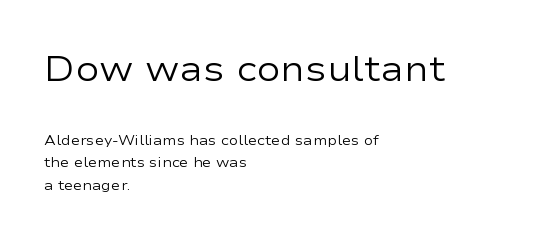
Nope, no serifs anywhere on these letters. The rows are spaced the way most documents space them. This sample has the flowing, uneven cadence of proportional lettering. Designer's note — italics off, roman on. Standard letterfit; no display-style spreading of the glyphs.
